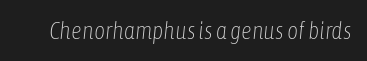
The image shows 24 px text type, italic (leaning right); set normal letter spacing, not underlined.
